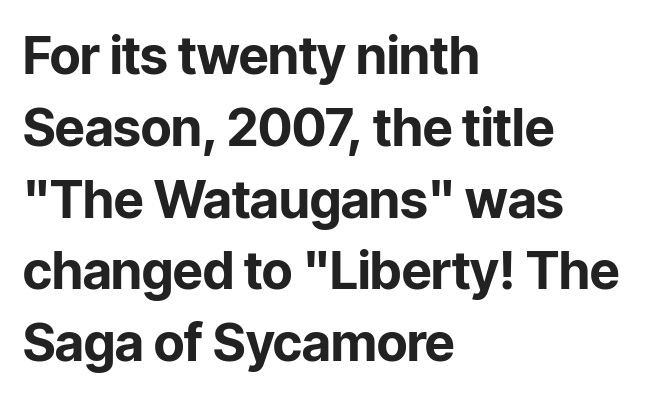
Weight check: bold — yes, fully. Check the space under the baseline: it is left empty. A typesetter would call this leading conventional body-copy spacing. Teacher's note: observe the even left margin — that is flush-left alignment. How are the letters spaced? Ordinarily, with no added tracking.
